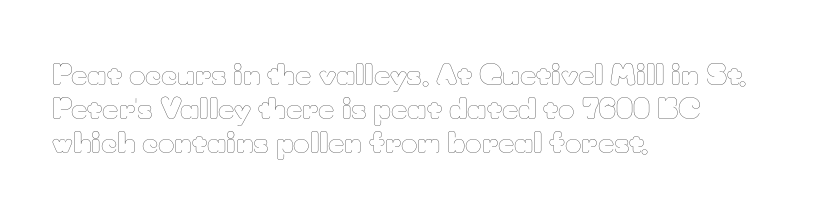
The image shows 28 px thin type, upright; set left-aligned, line spacing 1.22x, normal letter spacing, not underlined; low stroke contrast and a small x-height.
